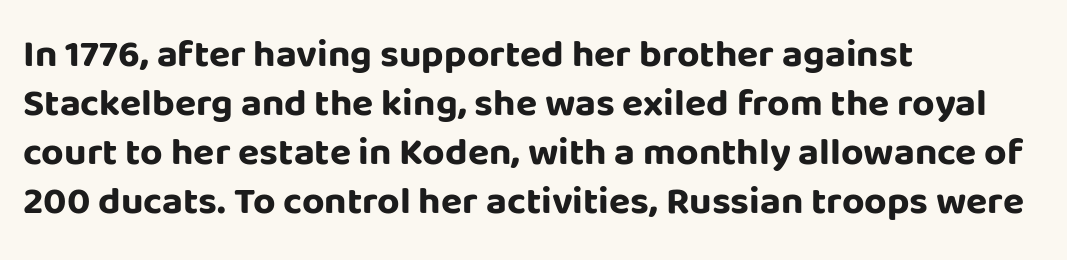
{"serif": "no", "italic": "no", "bold": "yes", "weight": "bold", "width": "normal", "stroke_contrast": "low", "x_height": "large", "monospaced": "no", "underline": "no", "align": "left", "line_spacing": "normal", "line_spacing_ratio": 1.26, "letter_spacing": "normal", "letter_spacing_em": 0.0, "glyph_px": 39}
